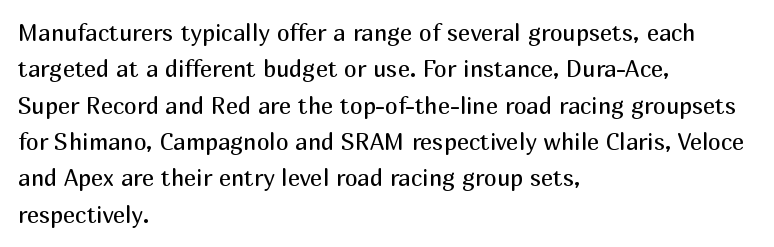
Q: Is the text bold? A: No.
Q: Is the text italic (slanted)? A: No, it is upright.
Q: Is the text underlined? A: No.
Q: How is the paragraph aligned? A: Left-aligned.
Q: Is the spacing between letters normal or unusually wide? A: Normal.
Q: Is the spacing between lines tight, normal or loose? A: Normal.
